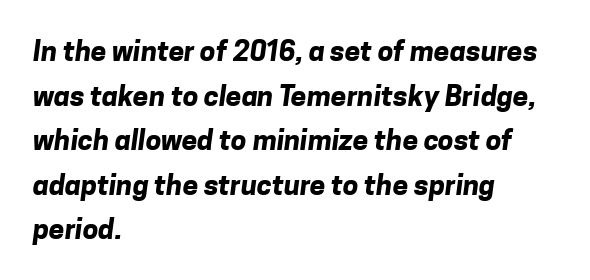
Q: Is the text bold? A: Yes.
Q: Is the typeface a serif or a sans-serif typeface? A: Sans-serif.
Q: Is the text underlined? A: No.
Q: How is the paragraph aligned? A: Left-aligned.
Q: Is the spacing between letters normal or unusually wide? A: Normal.
Q: Is the spacing between lines tight, normal or loose? A: Normal.
Q: Width (condensed, normal, or wide)? A: Normal.
Q: Stroke contrast? A: Low.
Q: x-height? A: Medium.
Q: Monospaced? A: No.
